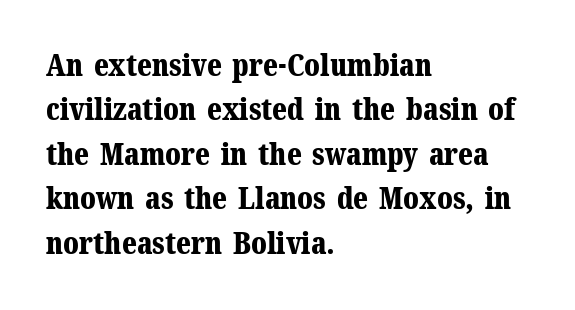
The image shows 30 px bold serif type, upright; set left-aligned, normal line spacing (1.48x), normal letter spacing, not underlined; medium stroke contrast and a medium x-height.
